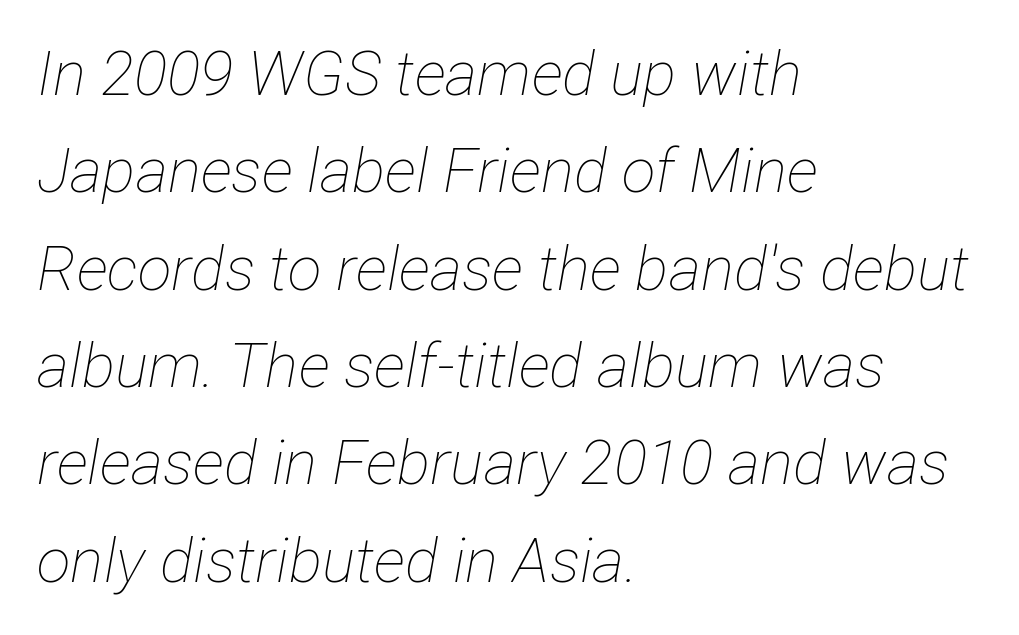
The cut favours lightness, reaching ordinary text weight at its darkest. Every character sits at an angle, as italics do. The line-height multiplier appears to be the usual default. This sample uses plain, unmodified letter spacing.
